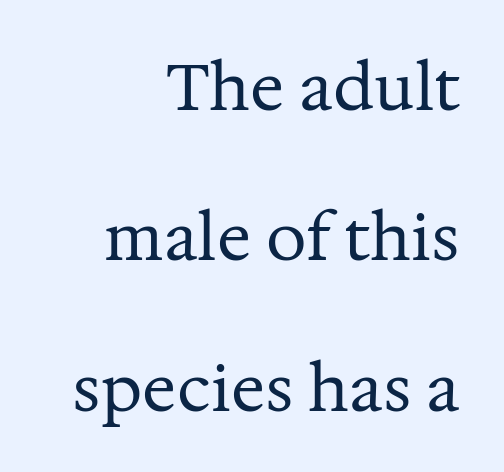
Compared with typical body copy, the letter spacing here is the same. This sample is right-justified, so line beginnings fall wherever the words allow. Note the varied advance widths — an 'i' is clearly narrower than an 'm'. Italic? Not at all — the glyphs are vertical. Underline: absent.
